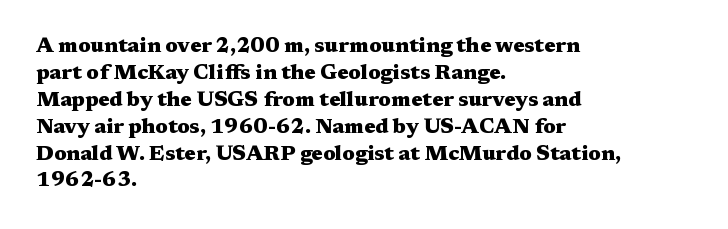
{"italic": "no", "bold": "yes", "underline": "no", "align": "left", "line_spacing": "normal", "line_spacing_ratio": 1.28, "letter_spacing": "normal", "letter_spacing_em": 0.0, "glyph_px": 21}
